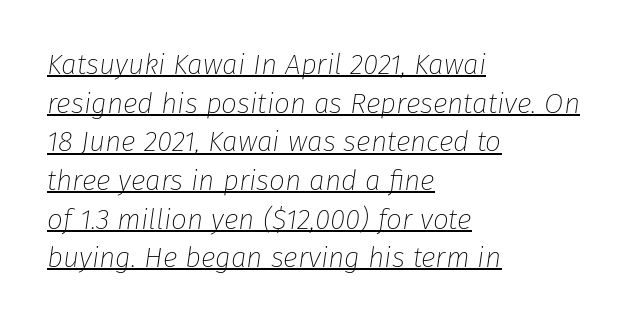
The rows are spaced the way most documents space them. Rendered with sloped, italic letterforms. The rendering keeps characters at their native spacing. The font sits on the lighter half of the weight spectrum, regular included. The passage shown is underscored from start to finish.
